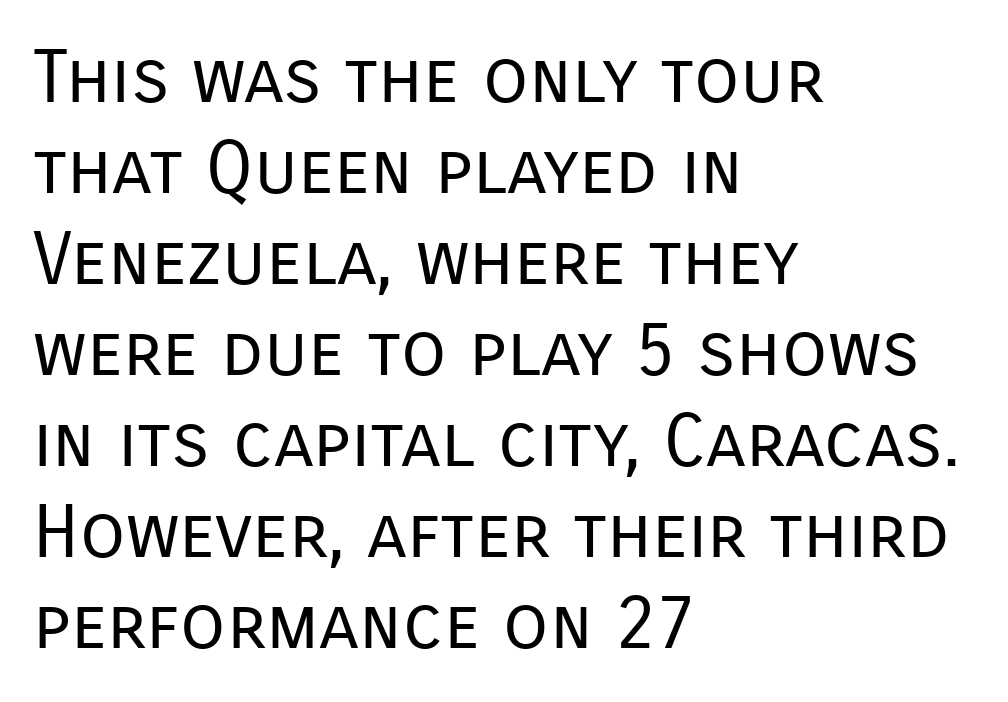
{"serif": "no", "italic": "no", "bold": "no", "weight": "regular", "width": "normal", "stroke_contrast": "low", "x_height": "medium", "monospaced": "no", "underline": "no", "align": "left", "line_spacing_ratio": 1.23, "letter_spacing": "normal", "letter_spacing_em": 0.0, "glyph_px": 74}
